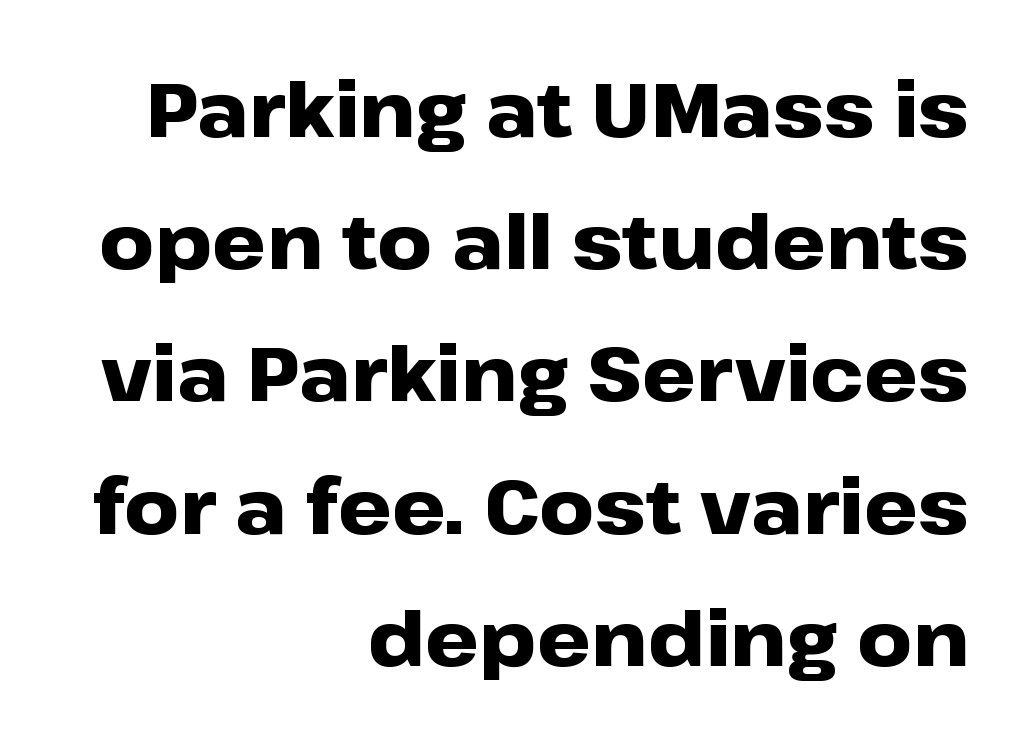
Q: Is the text bold? A: Yes.
Q: Is the text italic (slanted)? A: No, it is upright.
Q: Is the typeface a serif or a sans-serif typeface? A: Sans-serif.
Q: Is the text underlined? A: No.
Q: How is the paragraph aligned? A: Right-aligned.
Q: Is the spacing between letters normal or unusually wide? A: Normal.
Q: Width (condensed, normal, or wide)? A: Wide.
Q: Stroke contrast? A: Low.
Q: x-height? A: Medium.
Q: Monospaced? A: No.
